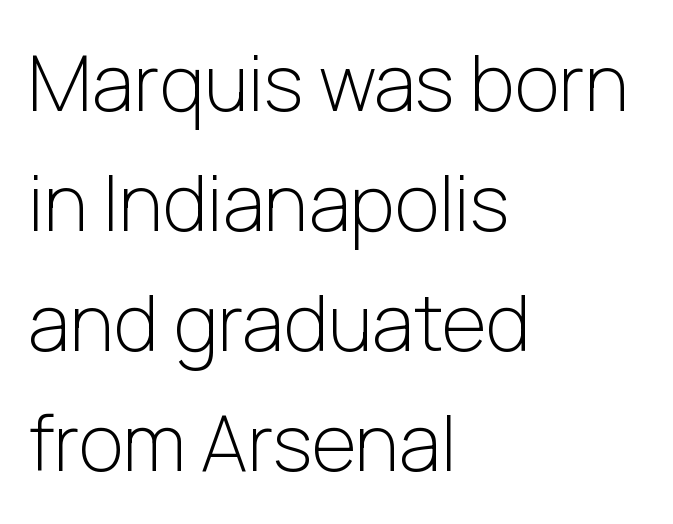
Spacing between characters is what you'd get straight out of the box. This rendering features lettering with no underline. Grotesque or geometric, the face here clearly has no serifs. Varying glyph widths throughout — classic text-font behaviour.
